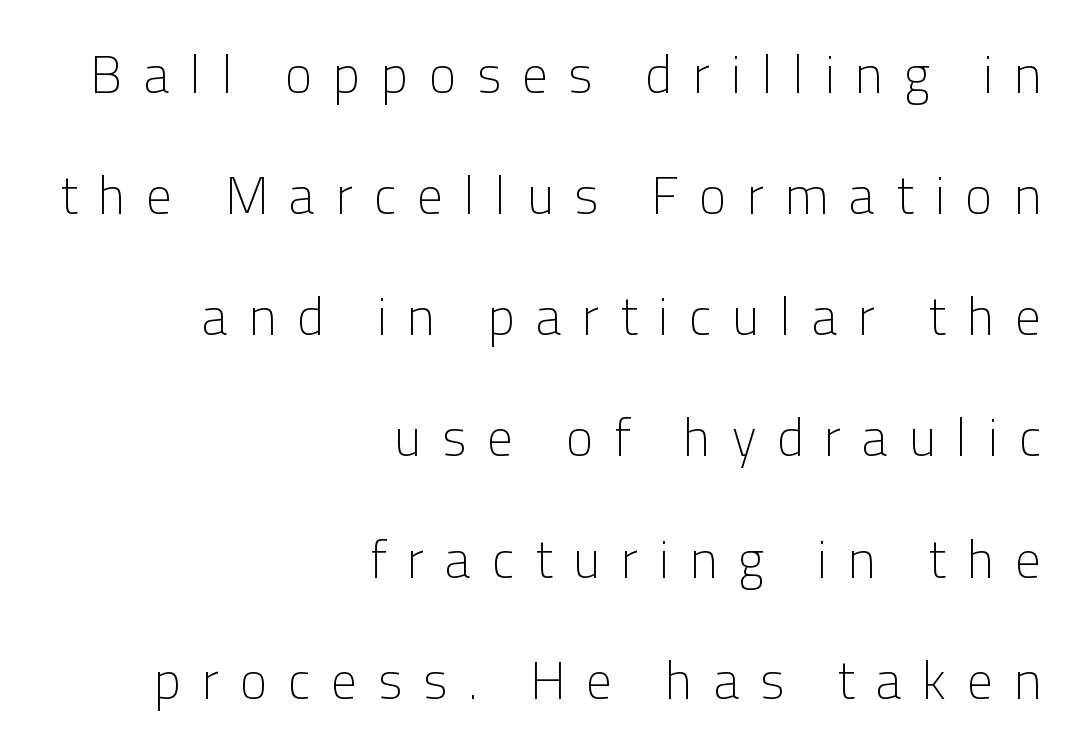
The tracking reads as deliberately expanded to a designer's eye. Is the block centered? No — it sits flush against the right margin. A typesetter would call this proportional, since set widths differ per character. The axis of the letterforms is exactly vertical. Stroke thickness stays within the range of a standard reading face or lighter.
